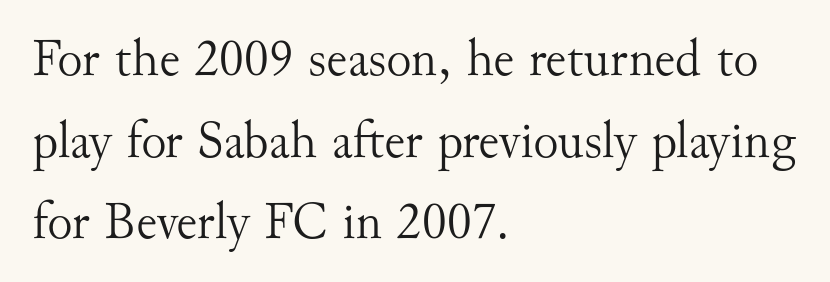
{"serif": "yes", "italic": "no", "bold": "no", "weight": "light", "width": "normal", "stroke_contrast": "medium", "x_height": "small", "monospaced": "no", "underline": "no", "align": "left", "line_spacing": "normal", "line_spacing_ratio": 1.54, "letter_spacing": "normal", "letter_spacing_em": 0.0, "glyph_px": 53}
